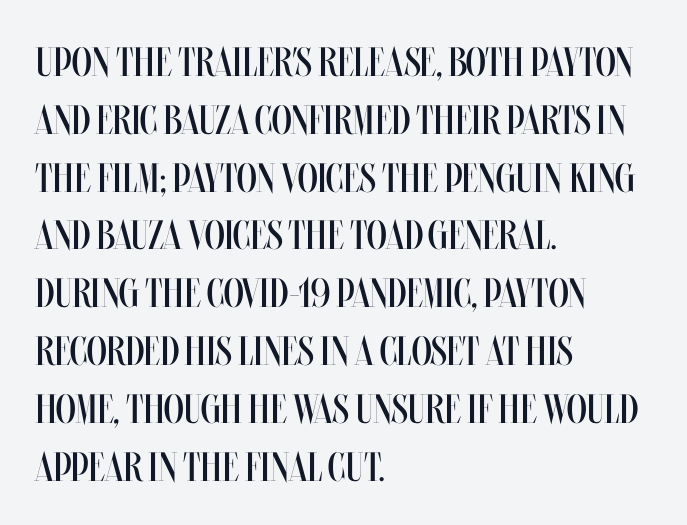
{"italic": "no", "bold": "no", "weight": "regular", "width": "condensed", "stroke_contrast": "medium", "x_height": "large", "monospaced": "no", "underline": "no", "align": "left", "line_spacing": "normal", "line_spacing_ratio": 1.41, "letter_spacing": "normal", "letter_spacing_em": 0.0, "glyph_px": 41}
